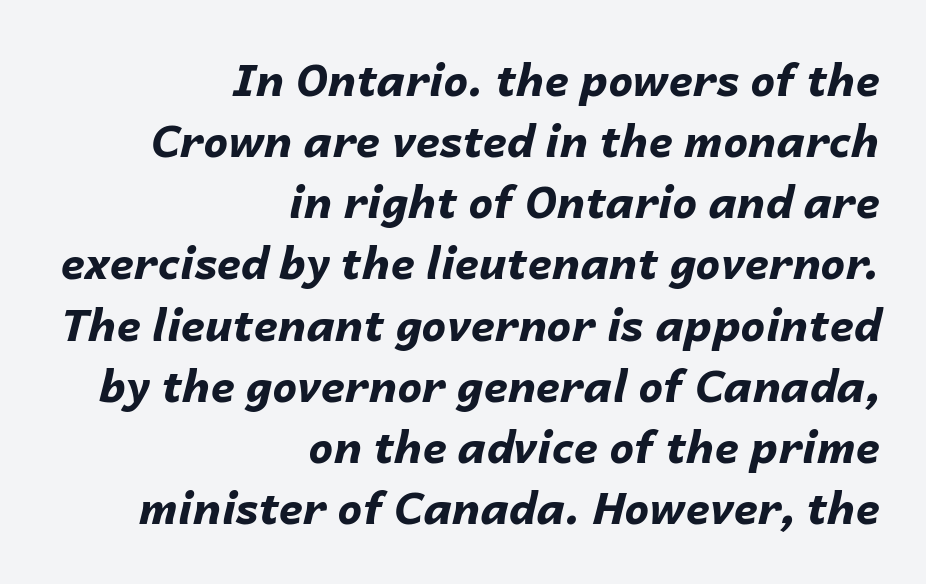
{"italic": "yes", "lean": "right", "slant_degrees": 14, "bold": "yes", "weight": "bold", "width": "normal", "stroke_contrast": "low", "x_height": "medium", "monospaced": "no", "underline": "no", "align": "right", "line_spacing": "normal", "line_spacing_ratio": 1.39, "letter_spacing": "normal", "letter_spacing_em": 0.0, "glyph_px": 44}
